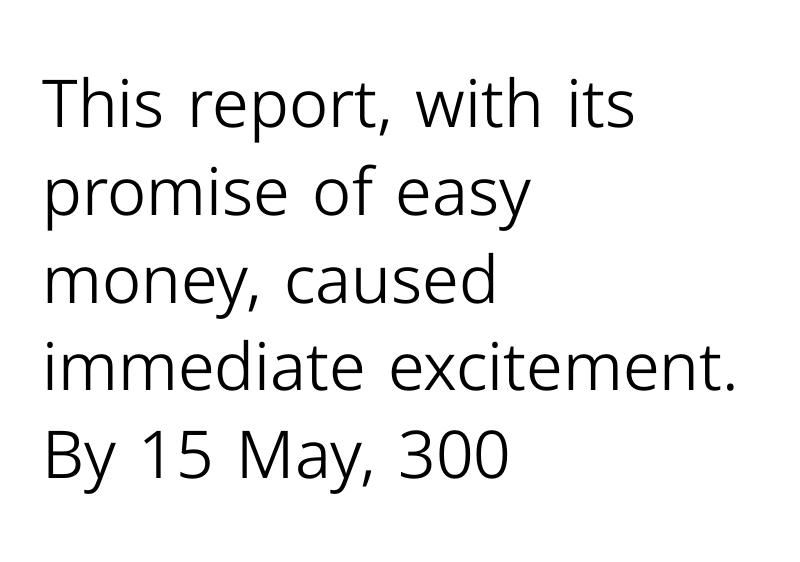
The rendering keeps characters at their native spacing. Serifs: no, the terminals of the letterforms are clean. A normal amount of white space separates one row of letters from the next. Unlike italic type, these characters show no tilt at all. Horizontally, the lines are justified to the leading edge only.
